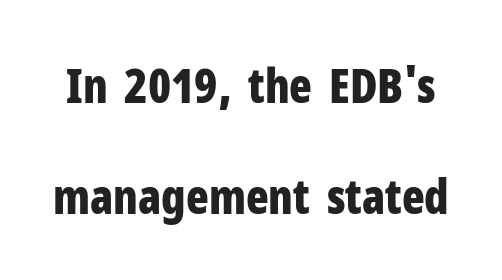
{"serif": "no", "italic": "no", "bold": "yes", "weight": "bold", "width": "condensed", "stroke_contrast": "low", "x_height": "medium", "monospaced": "no", "underline": "no", "line_spacing": "loose", "line_spacing_ratio": 2.36, "letter_spacing": "normal", "letter_spacing_em": 0.0, "glyph_px": 47}
